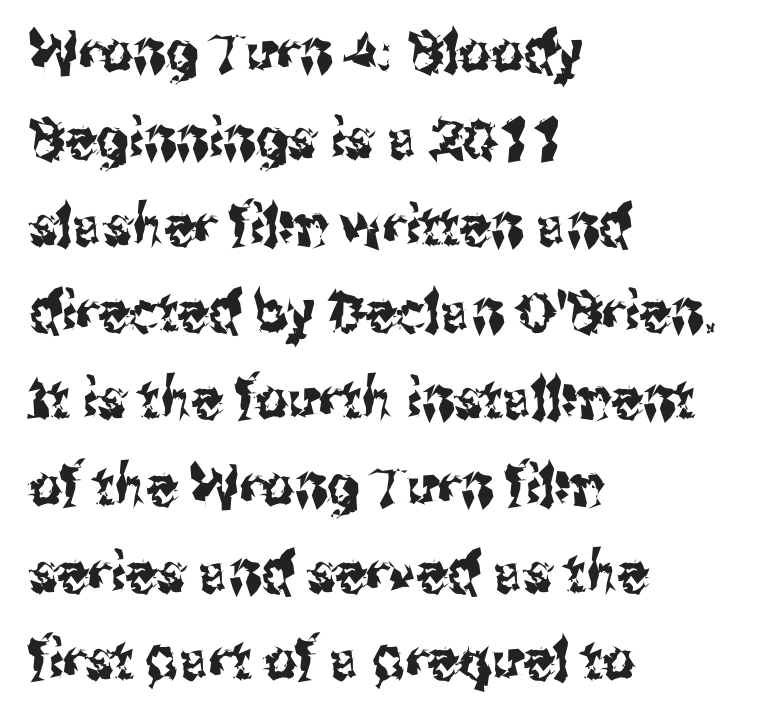
This sample uses plain, unmodified letter spacing. These lines sit exactly where default settings would place them. A roman cut, with each character standing at attention. The ragged edge is on the right, which tells us the setting is flush left. The rendering uses natural spacing where letterforms have individual widths.
